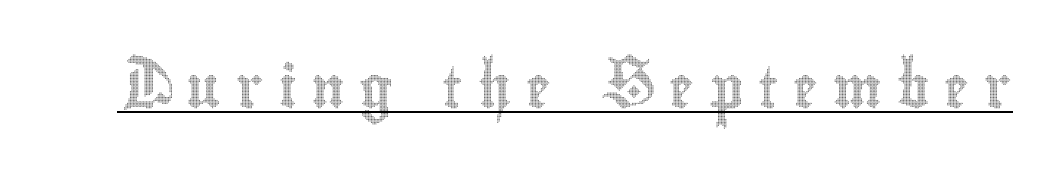
Caption: expanded tracking, letters set apart. Spacing verdict: proportional, widths tailored to each character. Characters remain perfectly vertical along every line. The rendered words wear a rule along their underside.
